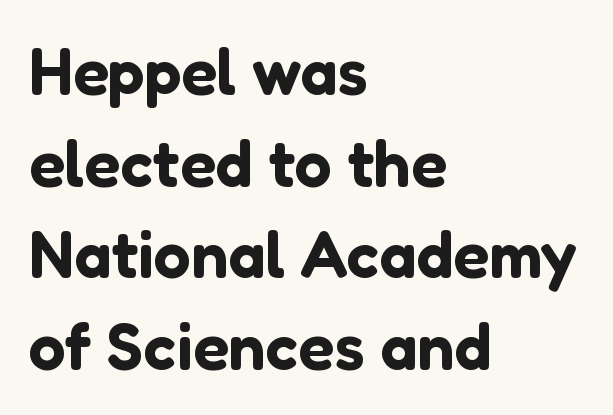
Q: Is the text italic (slanted)? A: No, it is upright.
Q: Is the typeface a serif or a sans-serif typeface? A: Sans-serif.
Q: Is the text underlined? A: No.
Q: How is the paragraph aligned? A: Left-aligned.
Q: Is the spacing between letters normal or unusually wide? A: Normal.
Q: Is the spacing between lines tight, normal or loose? A: Normal.
Q: Width (condensed, normal, or wide)? A: Normal.
Q: Stroke contrast? A: Low.
Q: x-height? A: Medium.
Q: Monospaced? A: No.
